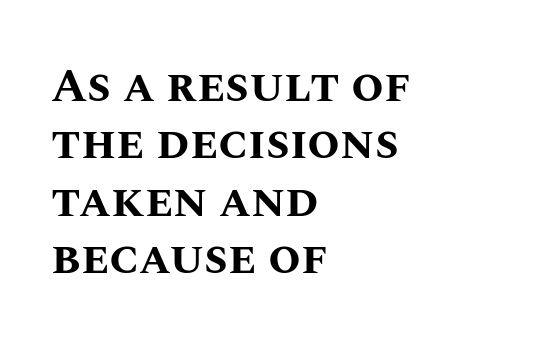
Q: Is the text bold? A: Yes.
Q: Is the text italic (slanted)? A: No, it is upright.
Q: Is the text underlined? A: No.
Q: How is the paragraph aligned? A: Left-aligned.
Q: Is the spacing between letters normal or unusually wide? A: Normal.
Q: Width (condensed, normal, or wide)? A: Normal.
Q: Stroke contrast? A: Medium.
Q: x-height? A: Large.
Q: Monospaced? A: No.
